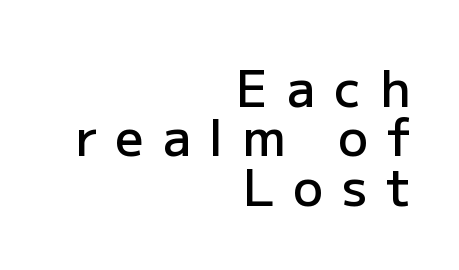
The passage shown is typed in a proportional face where columns would drift. The font is running at a semibold setting, under full bold. Check where the strokes stop: nothing finishes them off — pure sans. The typesetter chose a ragged-left arrangement here. Clear beneath every line of the passage. The gaps between neighbouring characters are conspicuously large.
